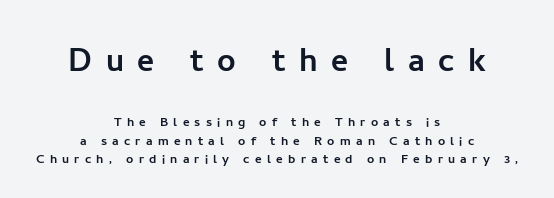
Between one letter and the next there's a generous, obvious gap. The designer gave the opening block more size than the closing block. Style check: upright. Plain, unruled lines of type. What kind of face is this? One without serifs — a sans. Each letter keeps its own natural width here, so spacing adapts to shape.
